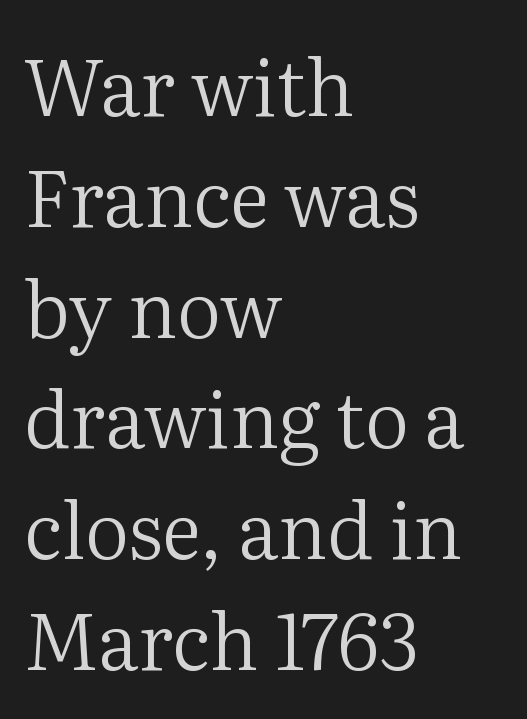
The image shows 78 px regular-weight serif type, upright; set left-aligned, normal line spacing (1.42x), normal letter spacing, not underlined; medium stroke contrast and a medium x-height.
